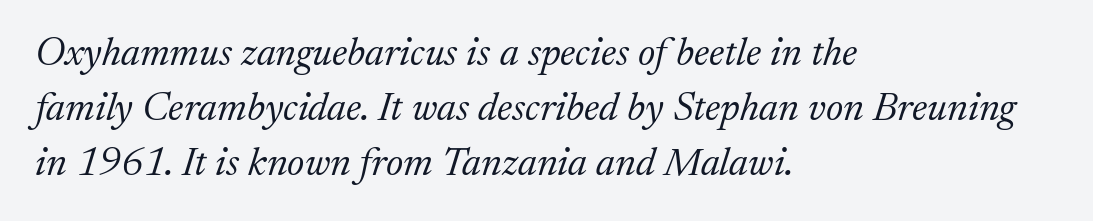
{"serif": "yes", "italic": "yes", "lean": "right", "slant_degrees": 17, "bold": "no", "weight": "light", "width": "normal", "stroke_contrast": "medium", "x_height": "medium", "monospaced": "no", "underline": "no", "align": "left", "line_spacing": "normal", "line_spacing_ratio": 1.37, "letter_spacing": "normal", "letter_spacing_em": 0.0, "glyph_px": 40}
